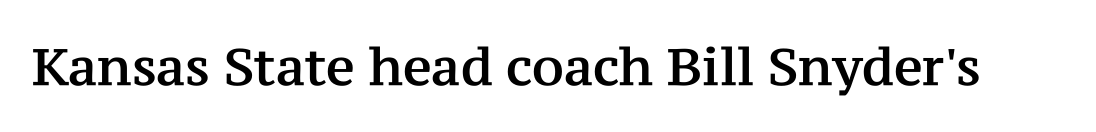
{"serif": "yes", "italic": "no", "width": "normal", "stroke_contrast": "medium", "x_height": "medium", "monospaced": "no", "underline": "no", "letter_spacing": "normal", "letter_spacing_em": 0.0, "glyph_px": 51}
